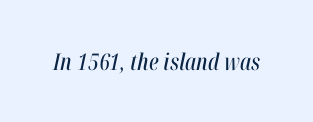
{"italic": "yes", "lean": "right", "slant_degrees": 12, "underline": "no", "letter_spacing": "normal", "letter_spacing_em": 0.0, "glyph_px": 23}
